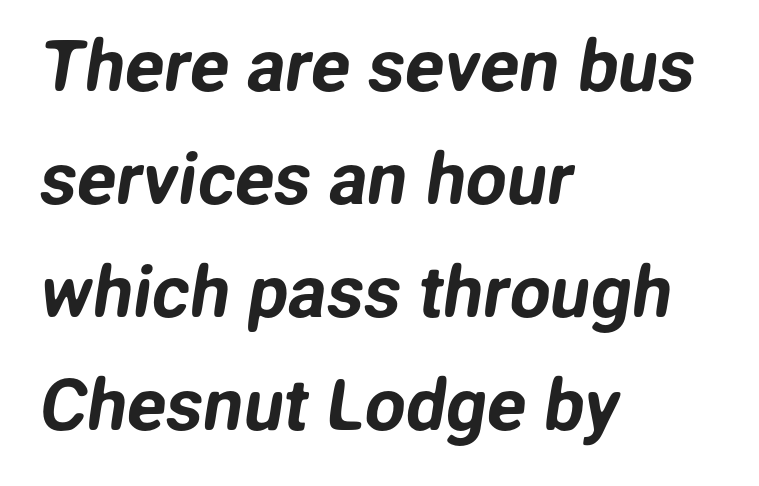
The image shows 72 px sans-serif type; set left-aligned, normal line spacing (1.57x), normal letter spacing, not underlined; low stroke contrast and a medium x-height.
